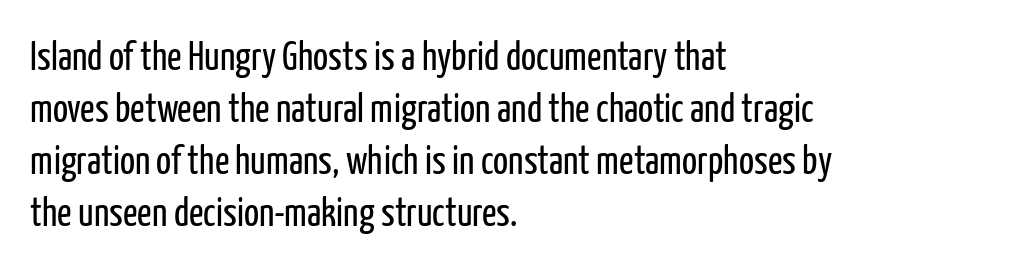
Q: Is the text bold? A: No.
Q: Is the text italic (slanted)? A: No, it is upright.
Q: Is the typeface a serif or a sans-serif typeface? A: Sans-serif.
Q: Is the text underlined? A: No.
Q: How is the paragraph aligned? A: Left-aligned.
Q: Is the spacing between letters normal or unusually wide? A: Normal.
Q: Is the spacing between lines tight, normal or loose? A: Normal.
Q: Width (condensed, normal, or wide)? A: Condensed.
Q: Stroke contrast? A: Low.
Q: x-height? A: Medium.
Q: Monospaced? A: No.
